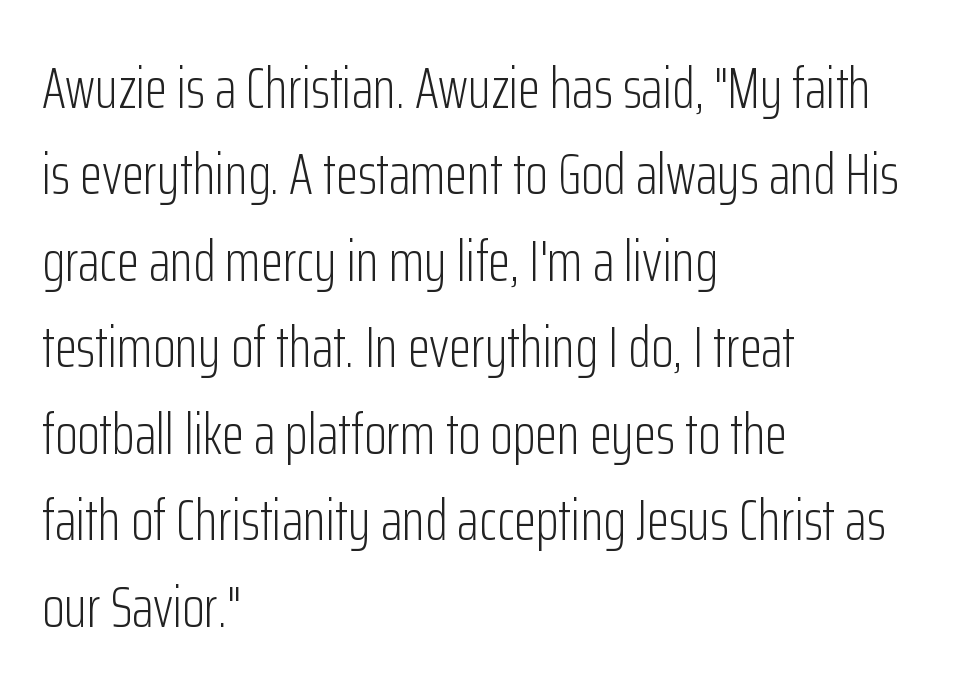
The image shows 58 px light, condensed sans-serif type, upright; set left-aligned, normal line spacing (1.49x), normal letter spacing, not underlined; low stroke contrast and a medium x-height.
